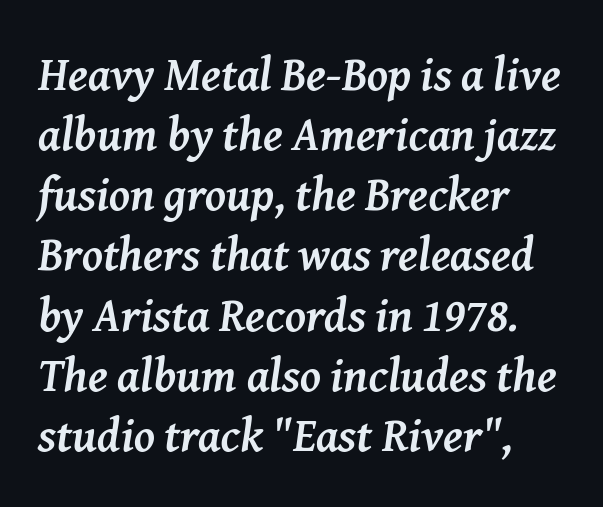
The image shows 47 px semibold serif type, italic (leaning right); set left-aligned, normal line spacing (1.28x), normal letter spacing, not underlined; medium stroke contrast and a medium x-height.
